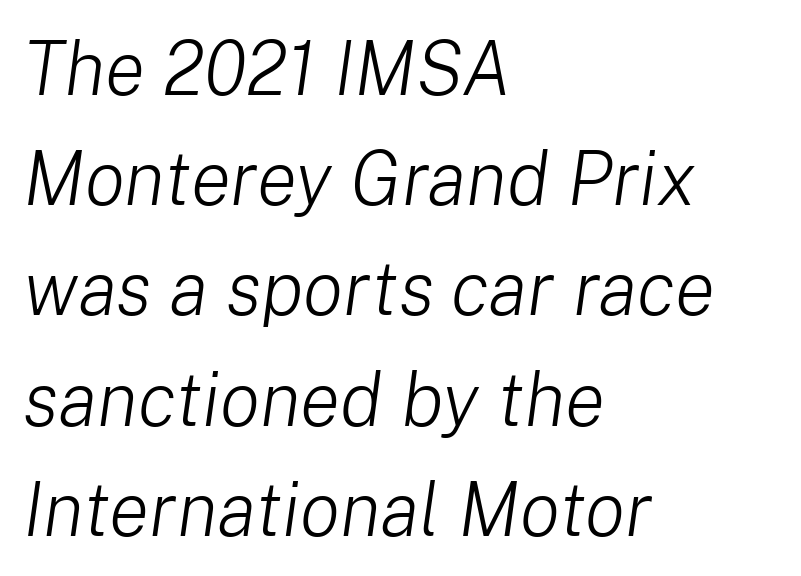
{"italic": "yes", "lean": "right", "slant_degrees": 8, "bold": "no", "weight": "light", "width": "normal", "stroke_contrast": "low", "x_height": "medium", "monospaced": "no", "underline": "no", "align": "left", "line_spacing": "normal", "line_spacing_ratio": 1.47, "letter_spacing": "normal", "letter_spacing_em": 0.0, "glyph_px": 75}
